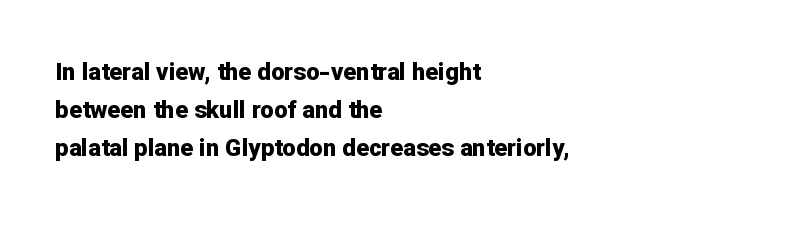
Q: Is the text bold? A: Yes.
Q: Is the text italic (slanted)? A: No, it is upright.
Q: Is the text underlined? A: No.
Q: How is the paragraph aligned? A: Left-aligned.
Q: Is the spacing between letters normal or unusually wide? A: Normal.
Q: Is the spacing between lines tight, normal or loose? A: Normal.
